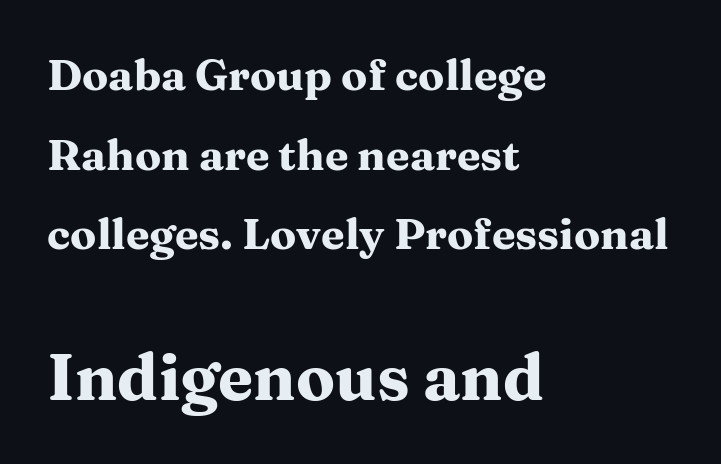
{"serif": "yes", "italic": "no", "bold": "yes", "weight": "heavy", "width": "wide", "stroke_contrast": "medium", "x_height": "medium", "monospaced": "no", "underline": "no", "align": "left", "line_spacing_ratio": 1.85, "letter_spacing": "normal", "letter_spacing_em": 0.0, "larger_block": "second", "size_ratio": 1.49, "glyph_px": 64}
